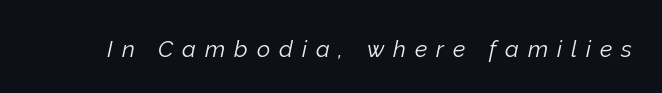
The image shows 23 px text type, italic (leaning right); set unusually wide letter spacing (+0.39 em), not underlined.
